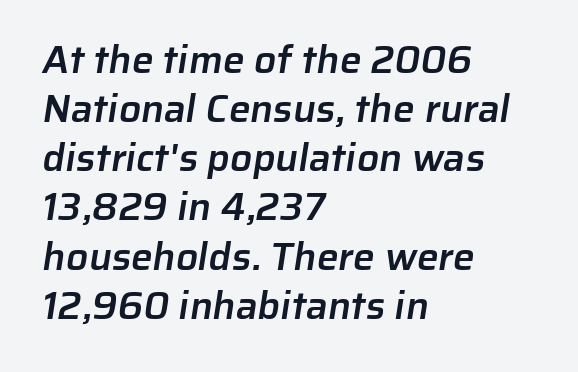
Rows of type keep a routine distance in the vertical direction. The area under the type is left untouched. The glyphs in this specimen are sans serif. Here the designer chose a conventional face with non-uniform glyph widths. Spacing between characters is what you'd get straight out of the box. The lines in this sample share a left origin and differ only in where they stop.
